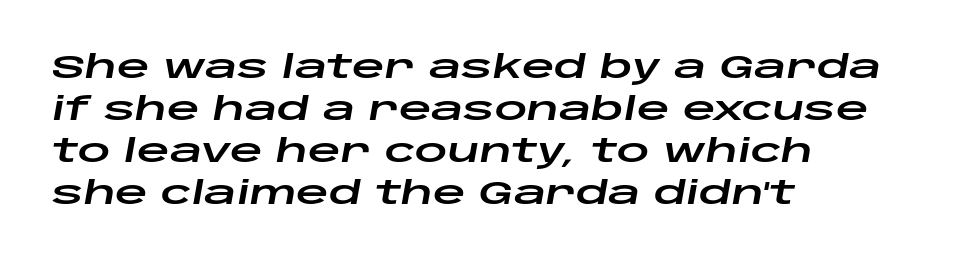
Only glyphs here, with clear space below each row. Leading matches the norm, producing a regular column. Horizontal alignment here is leftward, the default for most running prose. This sample has the flowing, uneven cadence of proportional lettering.
